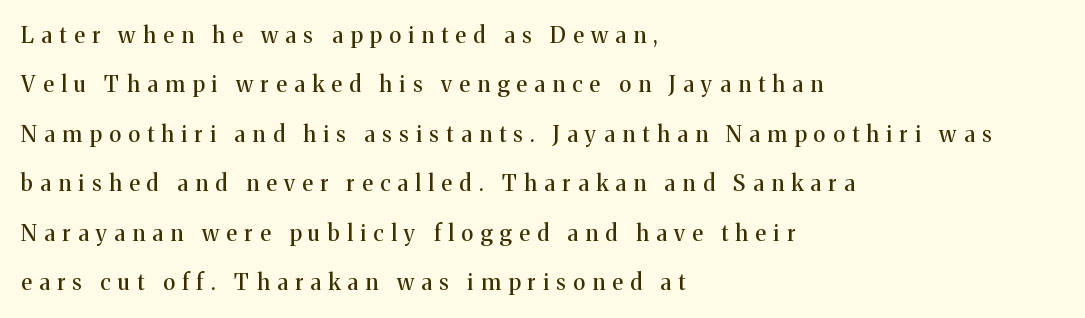
Casual observation: everything's shoved over to the left. Decoration check: the copy has no underline. Posture: upright roman. Loose tracking; the words dissolve into strings of separated letters. The passage shown stacks its lines with a broad gap.
